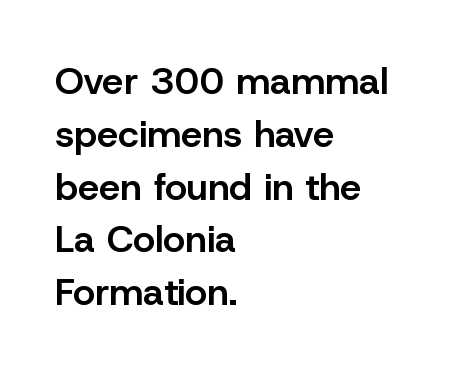
The image shows 38 px semibold sans-serif type, upright; set left-aligned, normal line spacing (1.39x), normal letter spacing, not underlined; low stroke contrast and a medium x-height.
